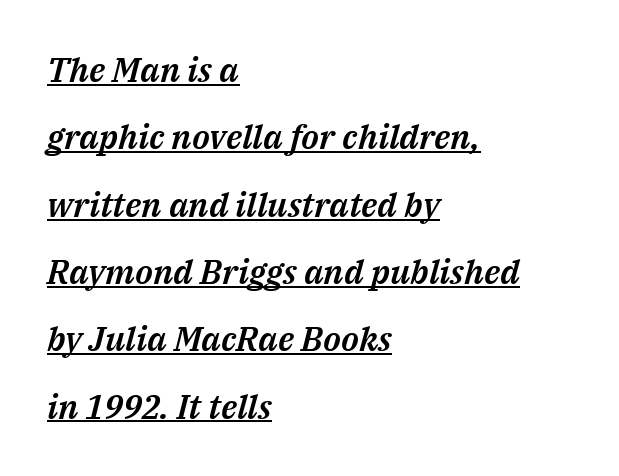
Summary of vertical rhythm: relaxed, with wide interline spacing. You could call the tracking neutral — neither tight nor loose. An italicized treatment has been applied to the whole sample. Somebody hit Ctrl+U on this one — the words are underlined. Layout note: lines flush left. The letters advance in unequal steps, a hallmark of proportional type.
